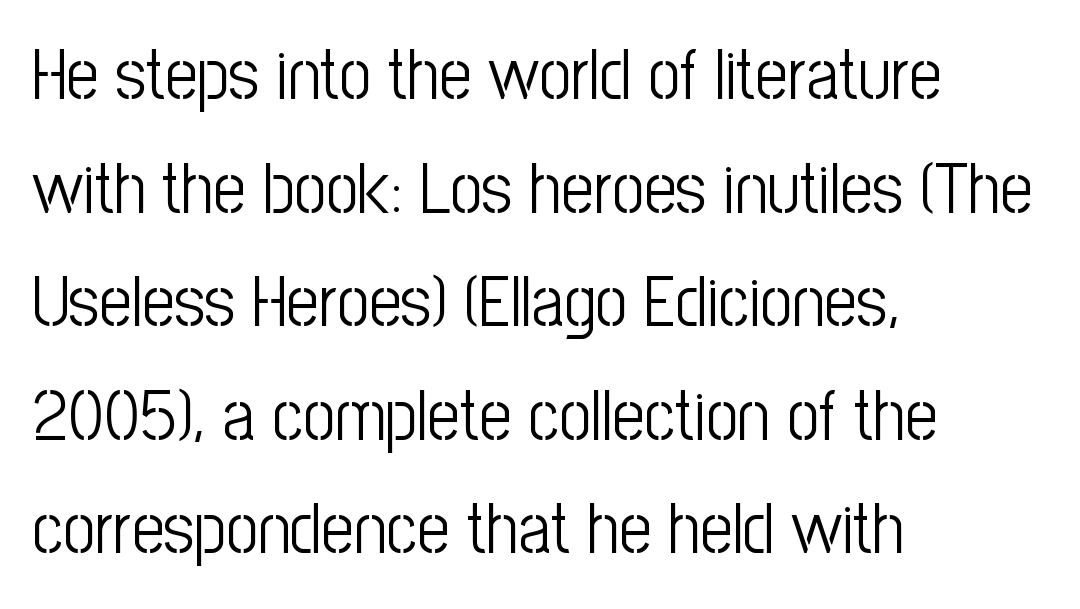
The image shows 71 px light, condensed sans-serif type, upright; set left-aligned, normal line spacing (1.6x), normal letter spacing, not underlined; low stroke contrast and a medium x-height.
